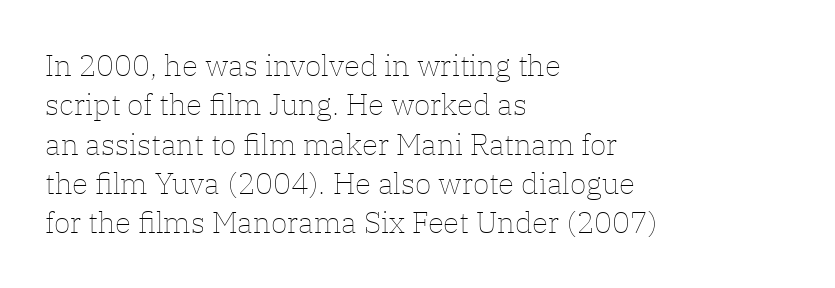
The image shows 30 px thin type, upright; set left-aligned, normal line spacing (1.31x), normal letter spacing, not underlined; low stroke contrast and a medium x-height.
